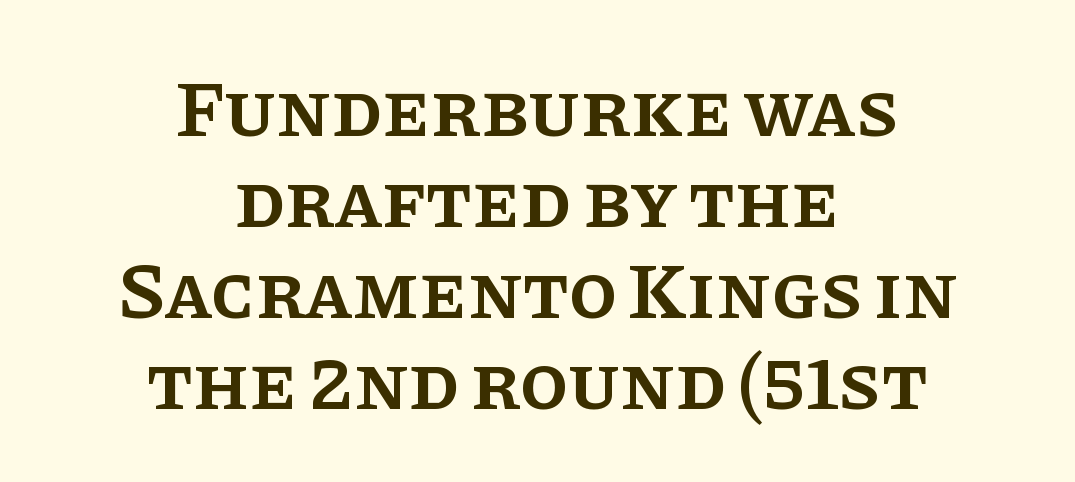
{"serif": "yes", "italic": "no", "bold": "semi", "weight": "semibold", "width": "normal", "stroke_contrast": "low", "x_height": "large", "monospaced": "no", "underline": "no", "align": "center", "line_spacing": "tight", "line_spacing_ratio": 1.15, "letter_spacing": "normal", "letter_spacing_em": 0.0, "glyph_px": 79}
